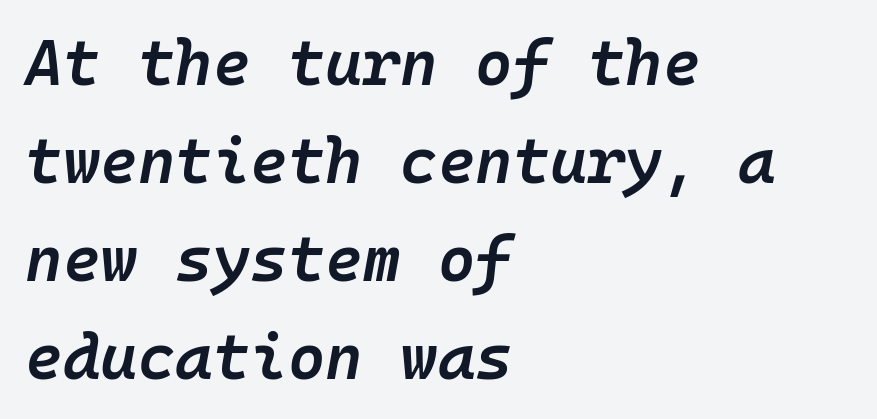
Q: Is the text bold? A: Semi-bold.
Q: Is the text italic (slanted)? A: Yes, it leans right by about 10 degrees.
Q: Is the text underlined? A: No.
Q: How is the paragraph aligned? A: Left-aligned.
Q: Is the spacing between letters normal or unusually wide? A: Normal.
Q: Is the spacing between lines tight, normal or loose? A: Normal.
Q: Width (condensed, normal, or wide)? A: Normal.
Q: Stroke contrast? A: Low.
Q: x-height? A: Medium.
Q: Monospaced? A: Yes.
